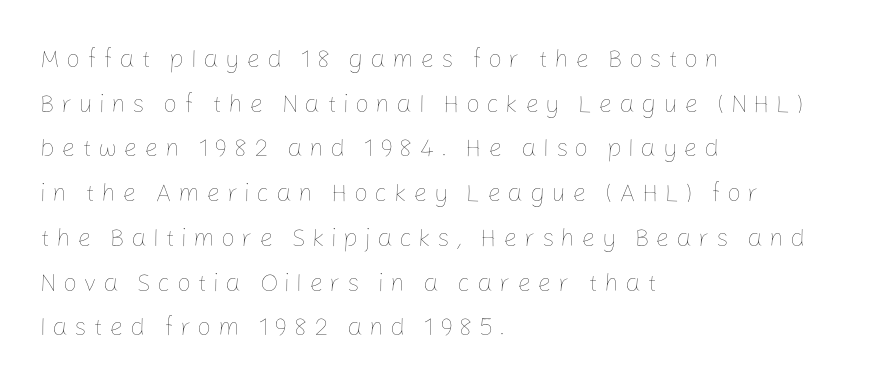
The specimen omits any rule beneath the text block's lines. No italicization has been applied; the sample stays upright. Between one letter and the next there's a generous, obvious gap. The typeface has the unassuming heft of standard copy or less. The ragged edge is on the right, which tells us the setting is flush left.
